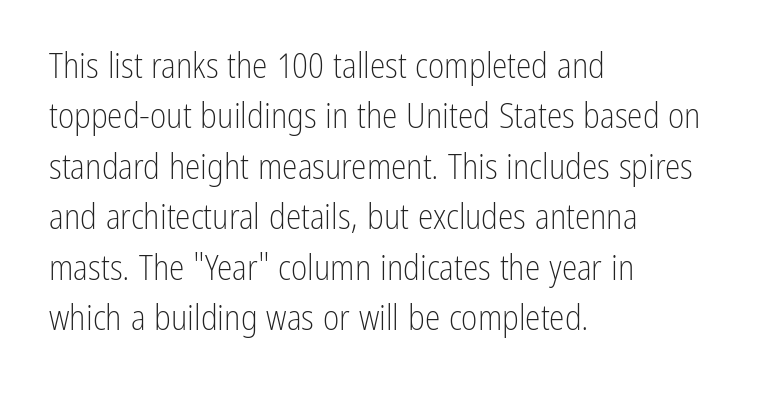
Q: Is the text bold? A: No.
Q: Is the text italic (slanted)? A: No, it is upright.
Q: Is the typeface a serif or a sans-serif typeface? A: Sans-serif.
Q: Is the text underlined? A: No.
Q: How is the paragraph aligned? A: Left-aligned.
Q: Is the spacing between letters normal or unusually wide? A: Normal.
Q: Is the spacing between lines tight, normal or loose? A: Normal.
Q: Width (condensed, normal, or wide)? A: Condensed.
Q: Stroke contrast? A: Low.
Q: x-height? A: Medium.
Q: Monospaced? A: No.
